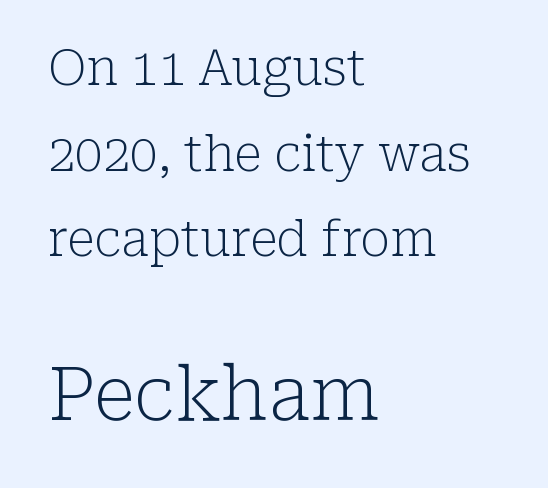
{"serif": "yes", "italic": "no", "bold": "no", "weight": "light", "width": "normal", "stroke_contrast": "low", "x_height": "medium", "monospaced": "no", "underline": "no", "align": "left", "line_spacing_ratio": 1.75, "letter_spacing": "normal", "letter_spacing_em": 0.0, "larger_block": "second", "size_ratio": 1.51, "glyph_px": 74}
